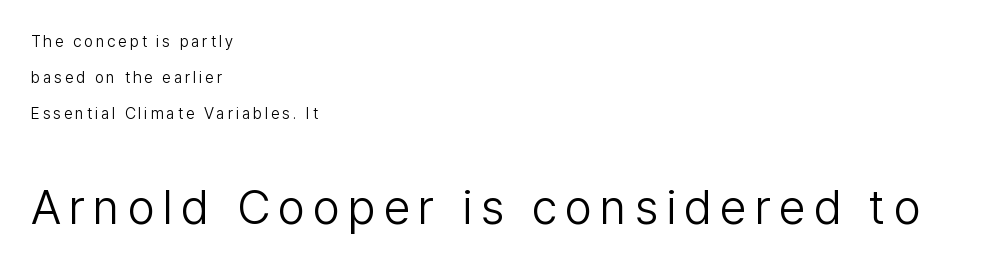
Is this a sans? Yes — the strokes have no serifs. Small over large — that's the arrangement of the two blocks here. The text block is weighted toward the left margin, trailing off unevenly rightward. A bare baseline throughout the passage. The cut favours lightness, reaching ordinary text weight at its darkest. The line-height multiplier appears high, well above default.
